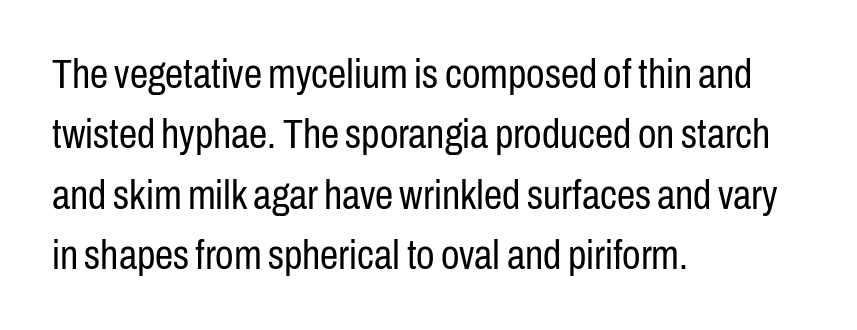
Letter spacing: default. The lettering holds an erect, upright posture throughout. How would I describe the line gaps? Plain and ordinary. The compositor pushed each line to the left boundary. The passage shown is not underscored anywhere.
